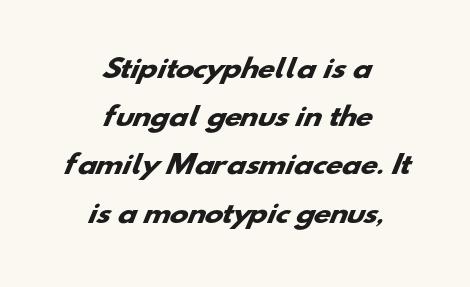
The image shows 25 px bold type; set centered, loose line spacing (1.93x), normal letter spacing, not underlined.
